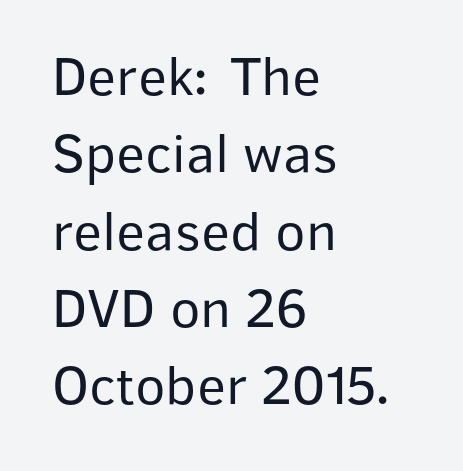
Q: Is the text bold? A: No.
Q: Is the text italic (slanted)? A: No, it is upright.
Q: Is the typeface a serif or a sans-serif typeface? A: Sans-serif.
Q: Is the text underlined? A: No.
Q: How is the paragraph aligned? A: Left-aligned.
Q: Is the spacing between letters normal or unusually wide? A: Normal.
Q: Is the spacing between lines tight, normal or loose? A: Normal.
Q: Width (condensed, normal, or wide)? A: Normal.
Q: Stroke contrast? A: Low.
Q: x-height? A: Medium.
Q: Monospaced? A: No.
